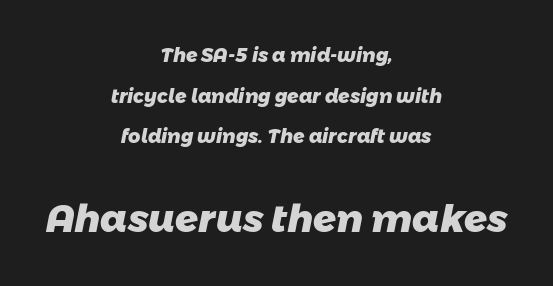
Q: Is the text bold? A: Yes.
Q: Is the typeface a serif or a sans-serif typeface? A: Sans-serif.
Q: Is the text underlined? A: No.
Q: How is the paragraph aligned? A: Centered.
Q: Is the spacing between letters normal or unusually wide? A: Normal.
Q: Is the spacing between lines tight, normal or loose? A: Loose.
Q: Which block of text is set in a larger size, the first (top) or the second (bottom)? A: The second (bottom) one.
Q: Width (condensed, normal, or wide)? A: Normal.
Q: Stroke contrast? A: Low.
Q: x-height? A: Medium.
Q: Monospaced? A: No.
